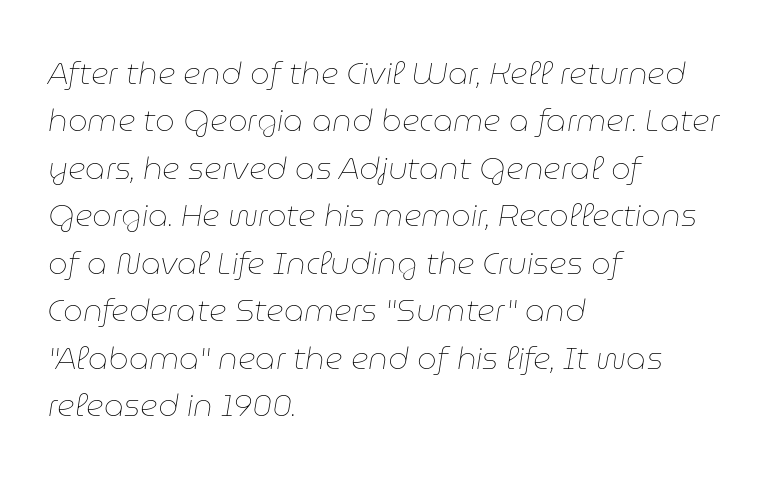
The image shows 31 px thin type, italic (leaning right); set left-aligned, normal line spacing (1.53x), normal letter spacing, not underlined; low stroke contrast and a medium x-height.
